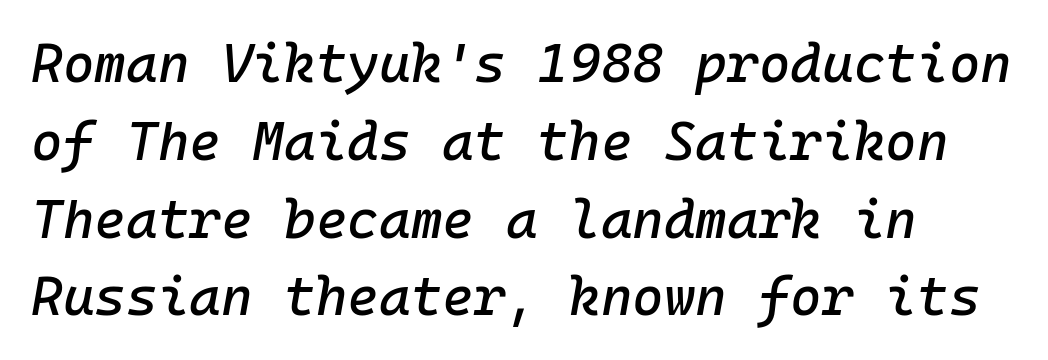
Q: Is the text italic (slanted)? A: Yes, it leans right by about 10 degrees.
Q: Is the text underlined? A: No.
Q: How is the paragraph aligned? A: Left-aligned.
Q: Is the spacing between letters normal or unusually wide? A: Normal.
Q: Is the spacing between lines tight, normal or loose? A: Normal.
Q: Width (condensed, normal, or wide)? A: Normal.
Q: Stroke contrast? A: Low.
Q: x-height? A: Medium.
Q: Monospaced? A: Yes.
